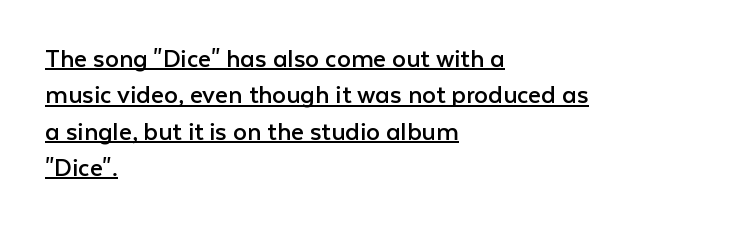
The image shows 28 px regular-weight sans-serif type, upright; set left-aligned, normal line spacing (1.3x), normal letter spacing, underlined; low stroke contrast and a medium x-height.
